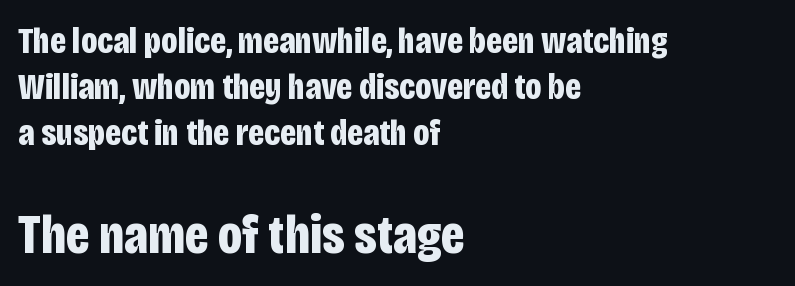
Q: Is the text bold? A: Yes.
Q: Is the text italic (slanted)? A: No, it is upright.
Q: Is the typeface a serif or a sans-serif typeface? A: Sans-serif.
Q: Is the text underlined? A: No.
Q: How is the paragraph aligned? A: Left-aligned.
Q: Is the spacing between letters normal or unusually wide? A: Normal.
Q: Is the spacing between lines tight, normal or loose? A: Normal.
Q: Which block of text is set in a larger size, the first (top) or the second (bottom)? A: The second (bottom) one.
Q: Width (condensed, normal, or wide)? A: Condensed.
Q: Stroke contrast? A: Low.
Q: x-height? A: Large.
Q: Monospaced? A: No.
